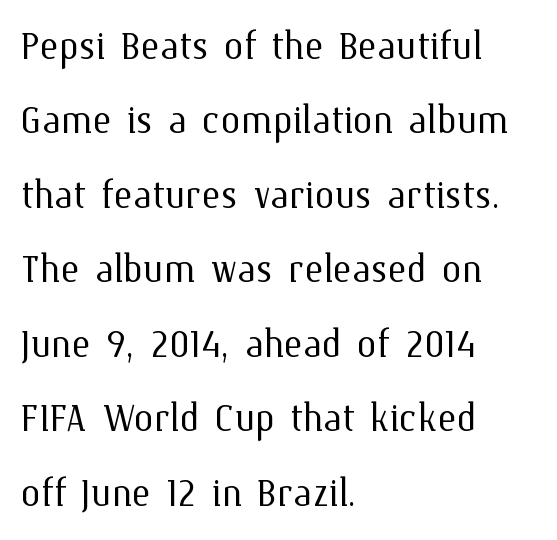
The image shows 50 px light type, upright; set left-aligned, normal line spacing (1.49x), normal letter spacing, not underlined; medium stroke contrast and a medium x-height.
